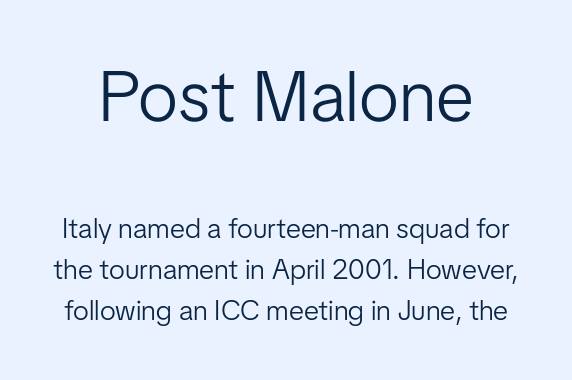
Spacing between characters is what you'd get straight out of the box. The type family on display is of the sans-serif kind. Is there any slant? The stems are plumb. The lines sit at an ordinary, default distance from one another. Here the designer chose a conventional face with non-uniform glyph widths.
